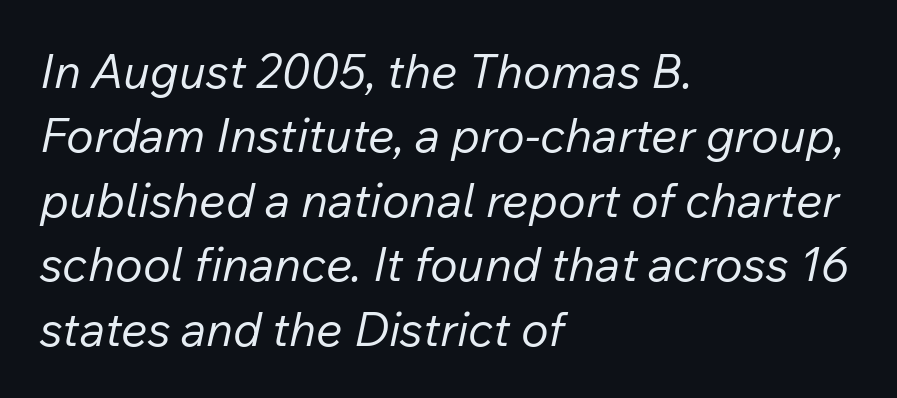
The image shows 47 px regular-weight type, italic (leaning right); set left-aligned, normal line spacing (1.37x), normal letter spacing, not underlined; low stroke contrast and a medium x-height.
